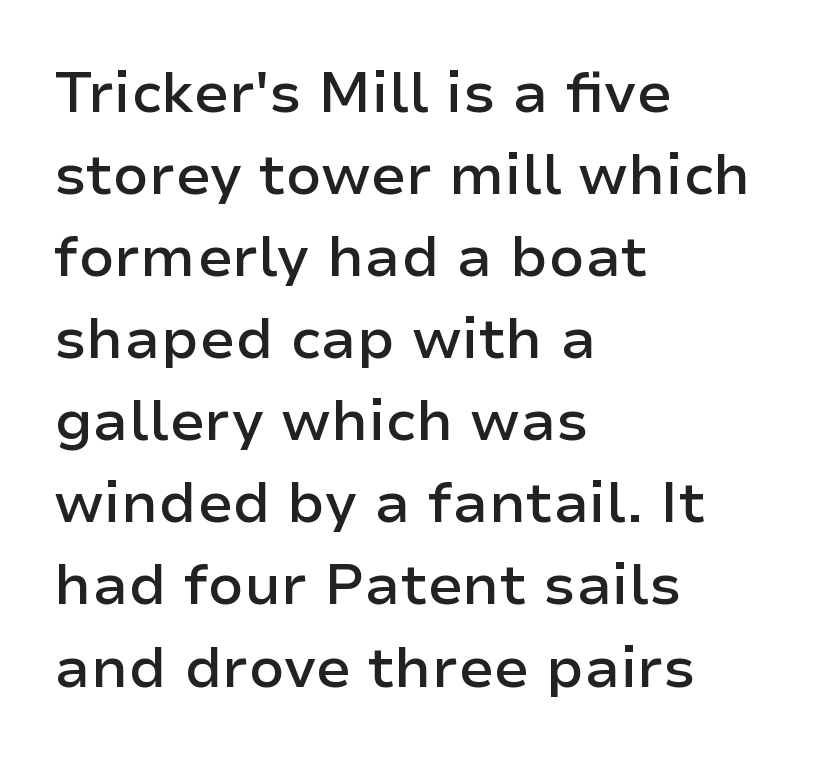
The image shows 57 px semibold sans-serif type, upright; set left-aligned, normal line spacing (1.44x), normal letter spacing, not underlined; low stroke contrast and a medium x-height.
